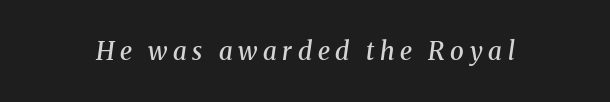
The image shows 25 px text type, italic (leaning right); set unusually wide letter spacing (+0.23 em), not underlined.
